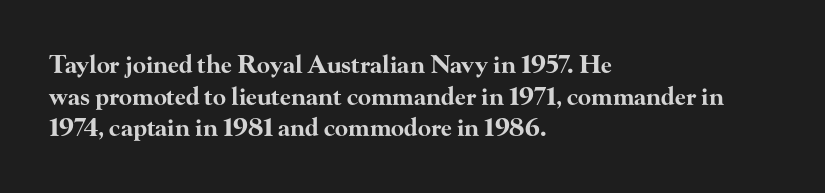
Honestly, the letter spacing is just normal — you wouldn't notice it. One glance says typical: line gaps are just what's usual. These lines stack with their left ends in a neat column. The type sits square on the baseline with zero lean. Descender tails drop into unmarked territory. How heavy is the stroke? Heavy — this is a bold.
